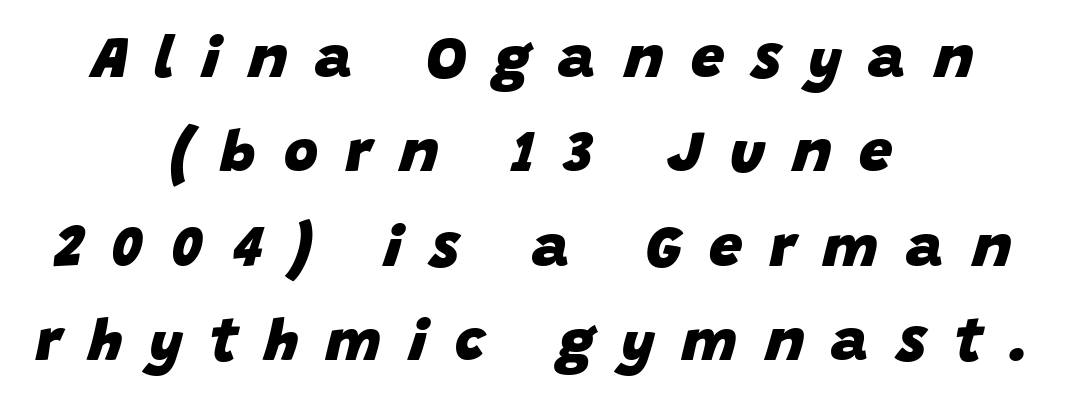
{"italic": "yes", "lean": "right", "slant_degrees": 15, "bold": "yes", "weight": "heavy", "width": "normal", "stroke_contrast": "low", "x_height": "large", "monospaced": "no", "underline": "no", "align": "center", "line_spacing": "normal", "line_spacing_ratio": 1.6, "letter_spacing": "wide", "letter_spacing_em": 0.47, "glyph_px": 59}
